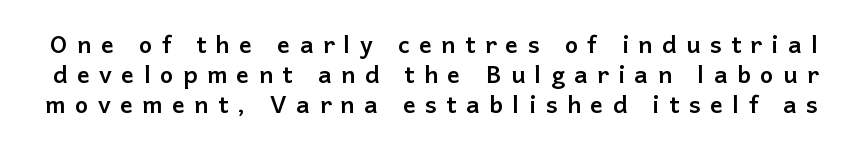
The image shows 24 px bold type, upright; set normal line spacing (1.25x), unusually wide letter spacing (+0.39 em), not underlined.
